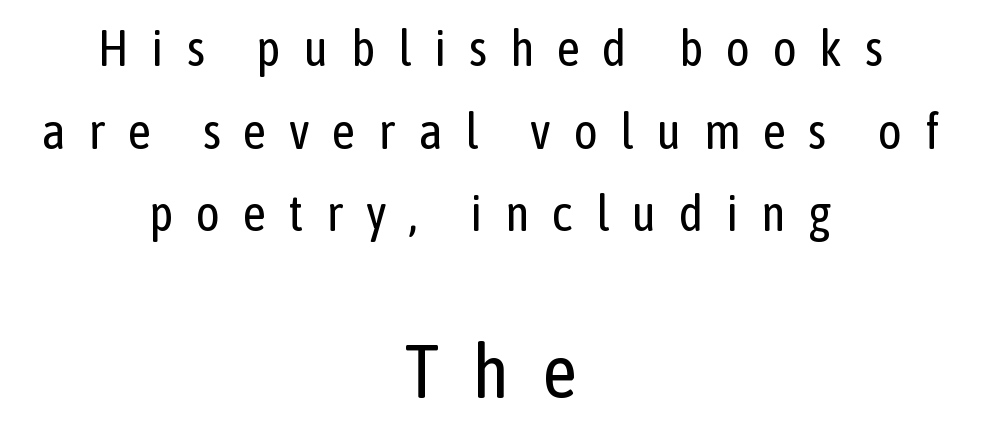
Q: Is the text bold? A: No.
Q: Is the text italic (slanted)? A: No, it is upright.
Q: Is the typeface a serif or a sans-serif typeface? A: Sans-serif.
Q: Is the text underlined? A: No.
Q: How is the paragraph aligned? A: Centered.
Q: Is the spacing between letters normal or unusually wide? A: Unusually wide.
Q: Is the spacing between lines tight, normal or loose? A: Normal.
Q: Which block of text is set in a larger size, the first (top) or the second (bottom)? A: The second (bottom) one.
Q: Width (condensed, normal, or wide)? A: Condensed.
Q: Stroke contrast? A: Low.
Q: x-height? A: Medium.
Q: Monospaced? A: No.
